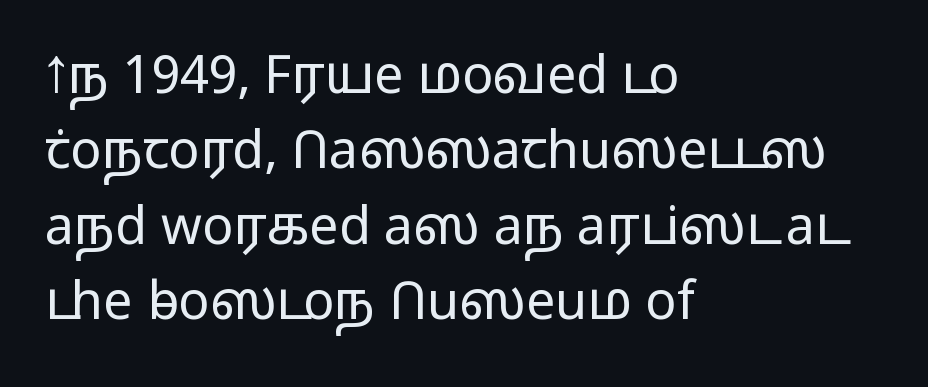
The image shows 52 px light, wide sans-serif type, upright; set left-aligned, normal line spacing (1.45x), normal letter spacing, not underlined; low stroke contrast and a medium x-height.
